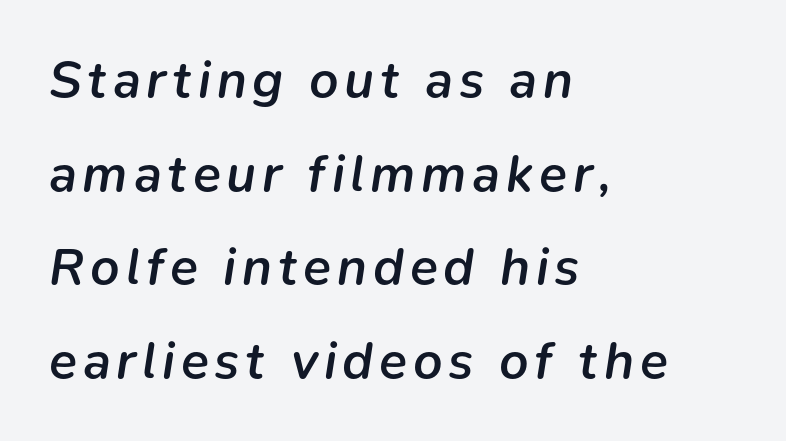
The strip under each line holds only bare page. The paragraph shown leans on its left margin. Students, this is semibold: more ink than regular, less than bold. This sample has the flowing, uneven cadence of proportional lettering. The text carries the slant typical of an italic or oblique font.
